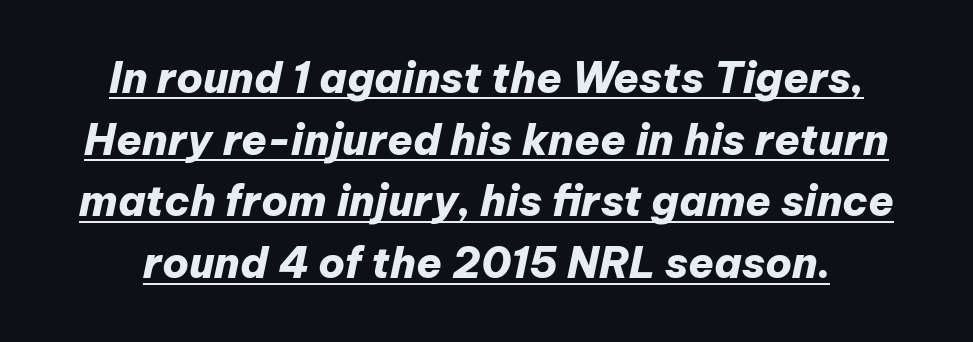
{"italic": "yes", "lean": "right", "slant_degrees": 12, "bold": "yes", "weight": "heavy", "width": "normal", "stroke_contrast": "low", "x_height": "medium", "monospaced": "no", "underline": "yes", "line_spacing": "normal", "line_spacing_ratio": 1.47, "letter_spacing": "normal", "letter_spacing_em": 0.0, "glyph_px": 42}
